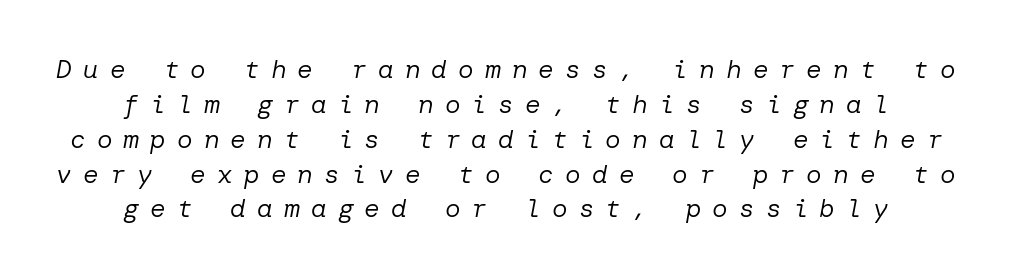
The strokes are not fattened; the text isn't bold. Unmarked baselines from the first word to the last. Is the block centered? Yes — each line is placed symmetrically about the middle. These lines sit exactly where default settings would place them. Compared with ordinary roman type, these characters are visibly tilted.
